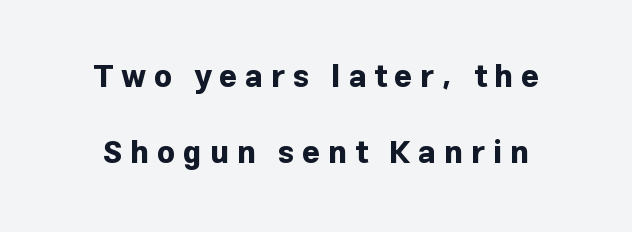
Q: Is the text bold? A: Yes.
Q: Is the text italic (slanted)? A: No, it is upright.
Q: Is the typeface a serif or a sans-serif typeface? A: Sans-serif.
Q: Is the text underlined? A: No.
Q: How is the paragraph aligned? A: Centered.
Q: Is the spacing between letters normal or unusually wide? A: Unusually wide.
Q: Is the spacing between lines tight, normal or loose? A: Loose.
Q: Width (condensed, normal, or wide)? A: Normal.
Q: Stroke contrast? A: Low.
Q: x-height? A: Medium.
Q: Monospaced? A: No.
